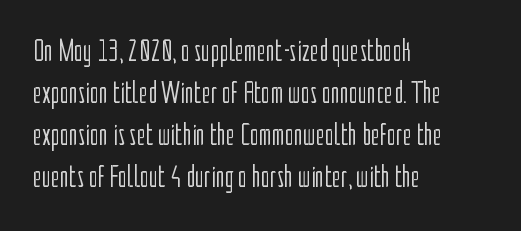
Stem width sits at or under what a default text font uses. The line-height multiplier appears to be the usual default. Proportional: the letters do not fall into vertical columns. The rendering shows plain stroke endings on the letterforms — a sans-serif design.
